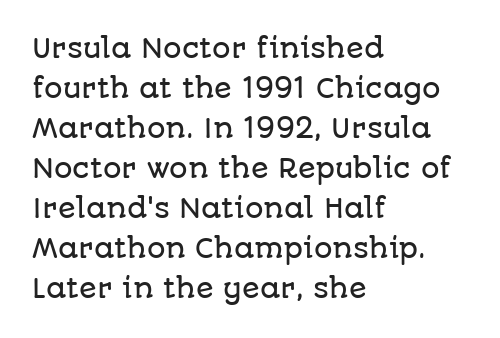
{"italic": "no", "underline": "no", "align": "left", "line_spacing": "normal", "line_spacing_ratio": 1.54, "letter_spacing": "normal", "letter_spacing_em": 0.0, "glyph_px": 26}
